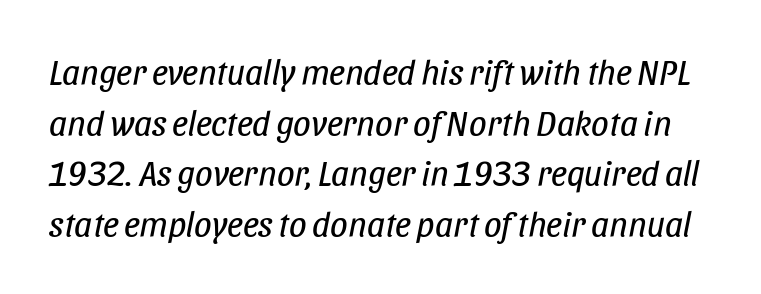
Q: Is the text bold? A: No.
Q: Is the text italic (slanted)? A: Yes, it leans right by about 11 degrees.
Q: Is the text underlined? A: No.
Q: Is the spacing between letters normal or unusually wide? A: Normal.
Q: Is the spacing between lines tight, normal or loose? A: Normal.
Q: Width (condensed, normal, or wide)? A: Condensed.
Q: Stroke contrast? A: Low.
Q: x-height? A: Large.
Q: Monospaced? A: No.
